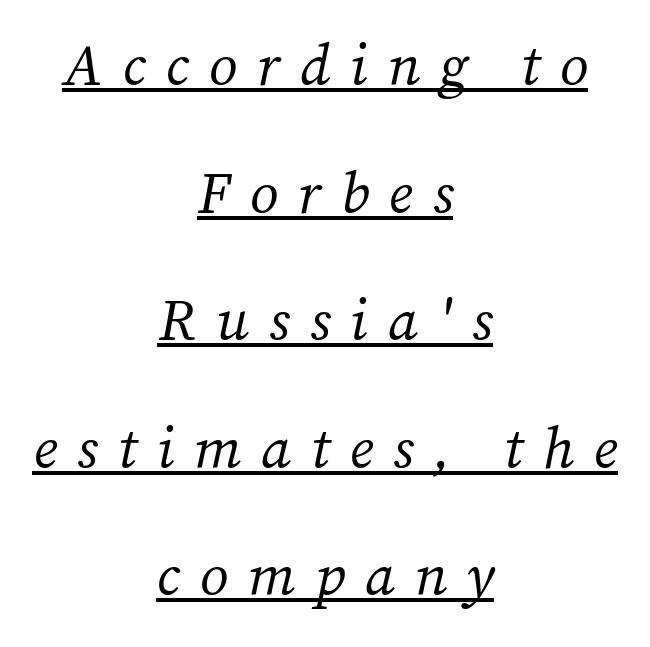
{"serif": "yes", "italic": "yes", "lean": "right", "slant_degrees": 12, "bold": "no", "weight": "regular", "width": "normal", "stroke_contrast": "medium", "x_height": "medium", "monospaced": "no", "underline": "yes", "align": "center", "line_spacing": "loose", "line_spacing_ratio": 2.2, "letter_spacing": "wide", "letter_spacing_em": 0.34, "glyph_px": 58}
